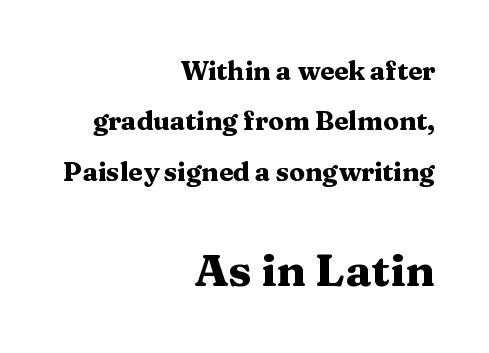
{"serif": "yes", "italic": "no", "bold": "yes", "weight": "heavy", "width": "wide", "stroke_contrast": "medium", "x_height": "medium", "monospaced": "no", "underline": "no", "align": "right", "line_spacing": "loose", "line_spacing_ratio": 1.94, "letter_spacing": "normal", "letter_spacing_em": 0.0, "larger_block": "second", "size_ratio": 1.73, "glyph_px": 45}
